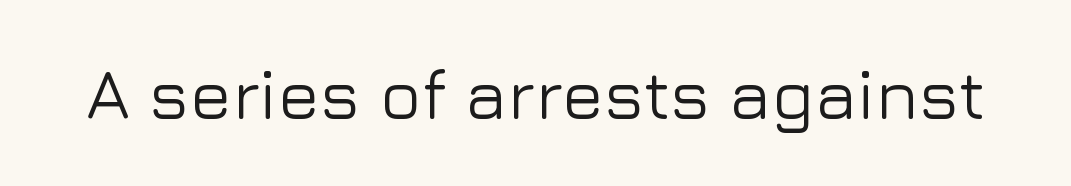
{"serif": "no", "italic": "no", "width": "normal", "stroke_contrast": "low", "x_height": "medium", "monospaced": "no", "underline": "no", "letter_spacing": "normal", "letter_spacing_em": 0.0, "glyph_px": 70}
